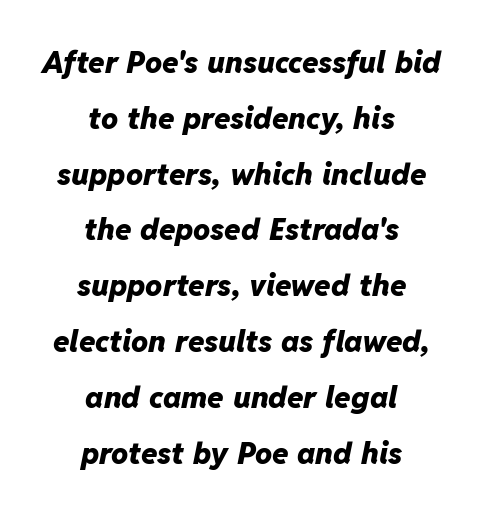
{"italic": "yes", "lean": "right", "slant_degrees": 11, "bold": "yes", "weight": "heavy", "width": "normal", "stroke_contrast": "low", "x_height": "medium", "monospaced": "no", "underline": "no", "align": "center", "line_spacing_ratio": 1.86, "letter_spacing": "normal", "letter_spacing_em": 0.0, "glyph_px": 30}
